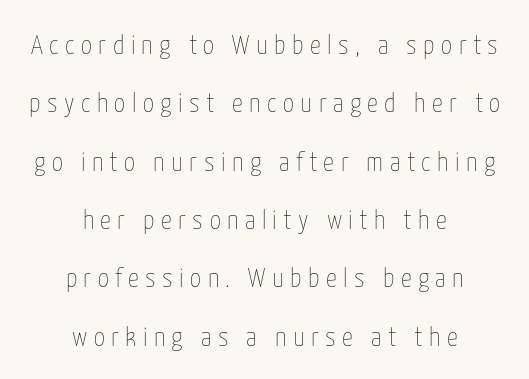
Lines of text with bare space underneath. What's the leading like? Stretched, with rows far apart. Glyph-to-glyph distance is far greater than everyday printed text. The strokes carry an ordinary text weight at most. Rendered with straight, roman letterforms. The typesetter chose a symmetrical, centered arrangement here.
